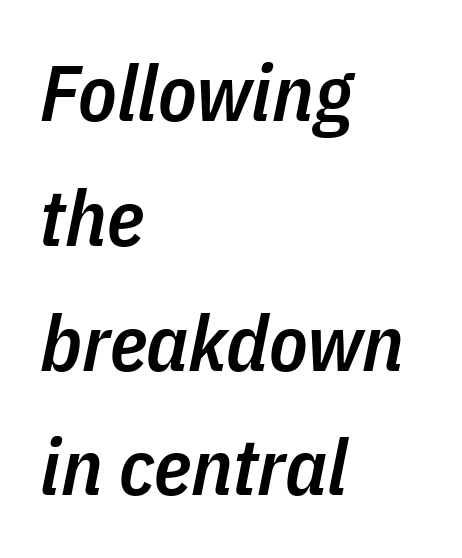
The image shows 79 px semibold, condensed type, italic (leaning right); set left-aligned, normal line spacing (1.58x), normal letter spacing, not underlined; low stroke contrast and a medium x-height.
